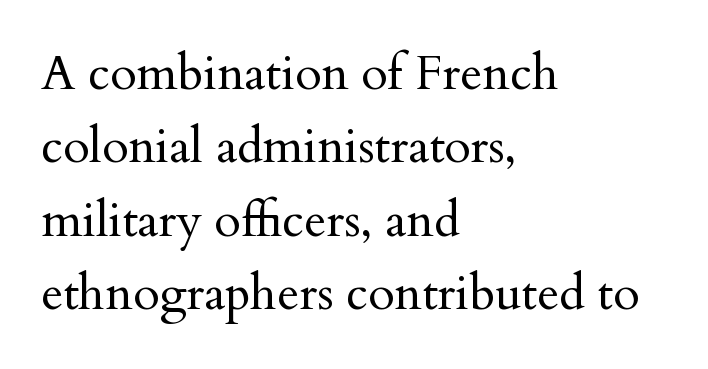
Left-aligned paragraph, ragged on the right. The space beneath each line is pristine and unruled. Caption: standard tracking, unaltered. It's the straight-up-and-down kind of type. The rendering uses natural spacing where letterforms have individual widths.
